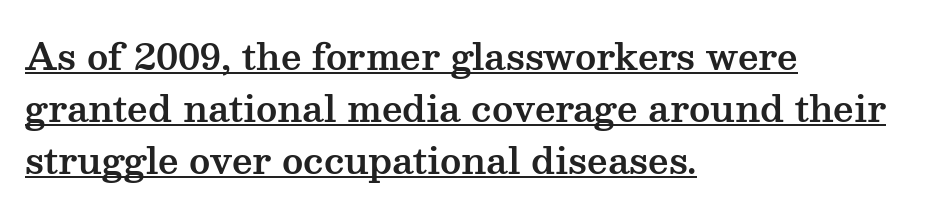
Students, observe the line beneath the letters — that is underlining. This block has exactly the height ordinary leading produces. Does the copy run flush right? No — it runs flush left. The passage shown is typed in a proportional face where columns would drift. The line texture is even and compact thanks to regular tracking. Every character sits straight up, as roman type does.
